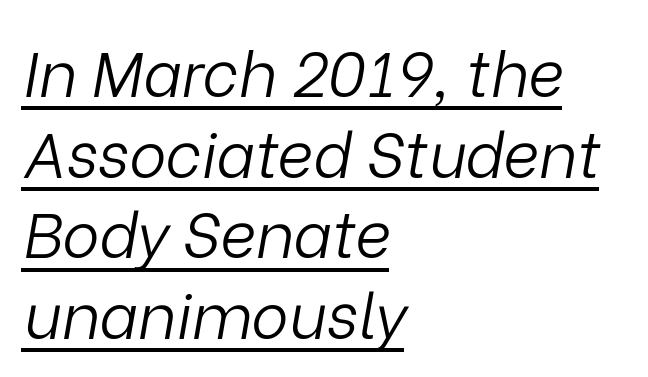
The line texture is even and compact thanks to regular tracking. The line-height multiplier appears to be the usual default. Unbolded letterforms with no extra heft. Yep, that's italic — everything's leaning.
